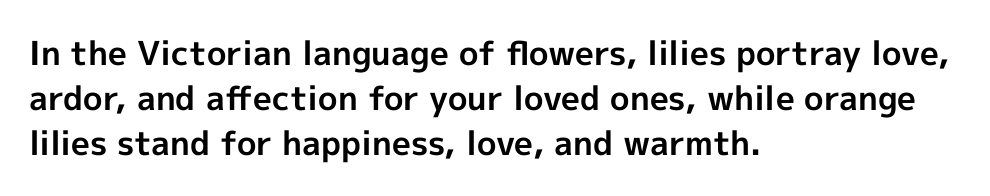
The image shows 33 px bold sans-serif type, upright; set left-aligned, normal line spacing (1.37x), normal letter spacing, not underlined; a medium x-height.
